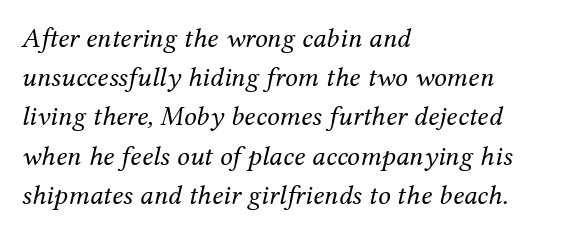
The image shows 28 px regular-weight serif type, italic (leaning right); set left-aligned, normal line spacing (1.4x), normal letter spacing, not underlined; medium stroke contrast and a medium x-height.
